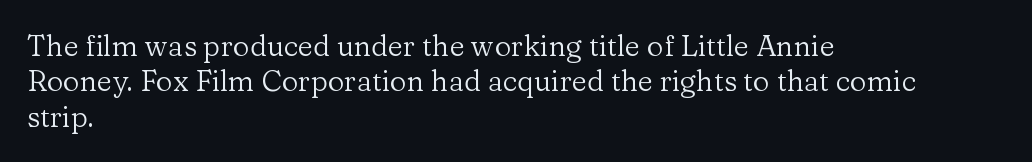
Q: Is the text bold? A: No.
Q: Is the text italic (slanted)? A: No, it is upright.
Q: Is the typeface a serif or a sans-serif typeface? A: Serif.
Q: Is the text underlined? A: No.
Q: How is the paragraph aligned? A: Left-aligned.
Q: Is the spacing between letters normal or unusually wide? A: Normal.
Q: Width (condensed, normal, or wide)? A: Normal.
Q: Stroke contrast? A: Low.
Q: x-height? A: Medium.
Q: Monospaced? A: No.
